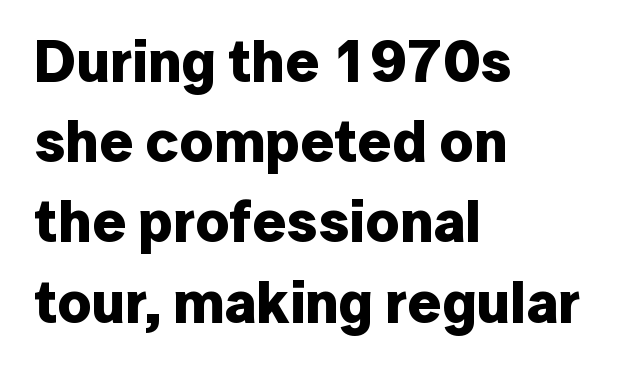
The image shows 59 px bold sans-serif type, upright; set left-aligned, normal line spacing (1.36x), normal letter spacing, not underlined; low stroke contrast and a medium x-height.
